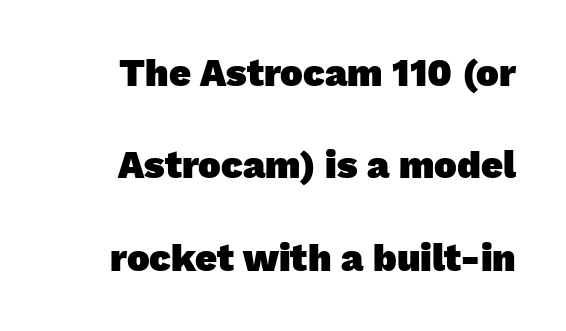
The image shows 38 px heavy sans-serif type; set loose line spacing (2.43x), normal letter spacing, not underlined; low stroke contrast and a medium x-height.
